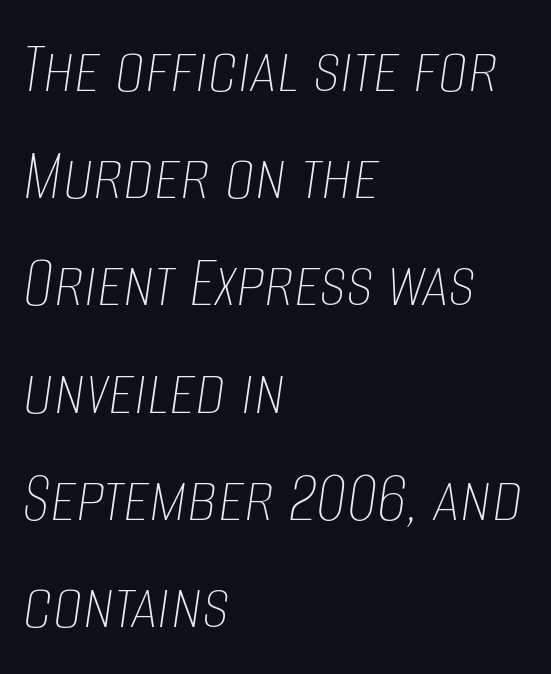
Short and long lines alike share a common starting point at left. Style check: oblique. Varying glyph widths throughout — classic text-font behaviour. This reads as an unemphasized weight, regular at the heaviest. A normal amount of white space separates one row of letters from the next. Does extra space separate the letters? No, they use regular spacing.
